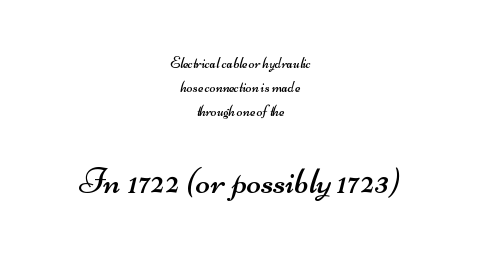
The image shows 38 px regular-weight, wide sans-serif type; set centered, normal line spacing (1.61x), normal letter spacing, not underlined; the second (bottom) block is 2.53x larger; medium stroke contrast and a small x-height.
